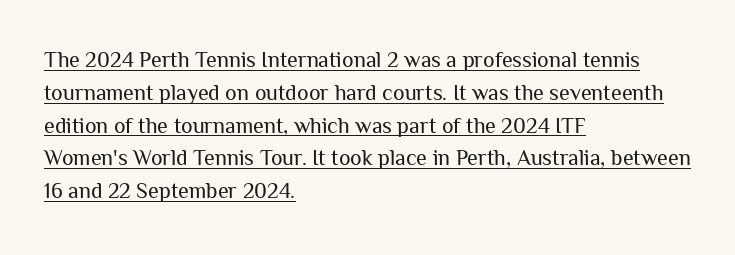
The image shows 22 px text type, upright; set left-aligned, normal line spacing (1.49x), normal letter spacing, underlined.
